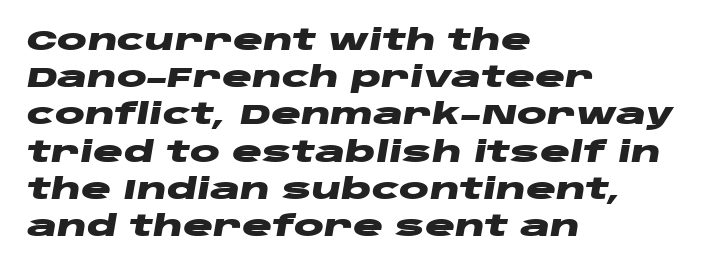
Q: Is the text bold? A: Yes.
Q: Is the text italic (slanted)? A: Yes, it leans right by about 10 degrees.
Q: Is the text underlined? A: No.
Q: How is the paragraph aligned? A: Left-aligned.
Q: Is the spacing between letters normal or unusually wide? A: Normal.
Q: Is the spacing between lines tight, normal or loose? A: Normal.
Q: Width (condensed, normal, or wide)? A: Wide.
Q: Stroke contrast? A: Low.
Q: x-height? A: Large.
Q: Monospaced? A: No.
